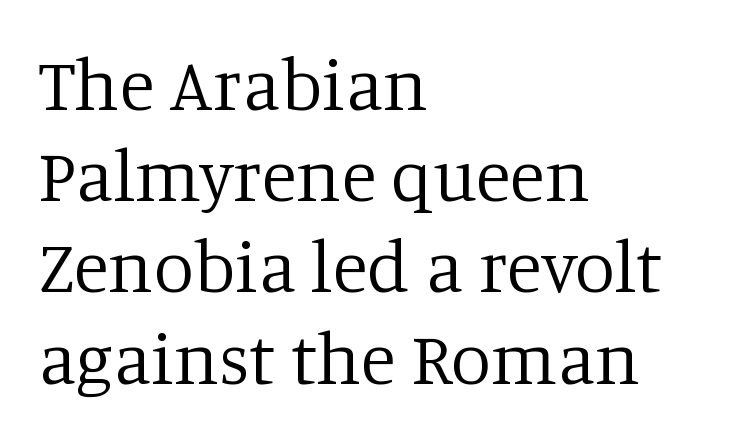
{"serif": "yes", "italic": "no", "bold": "no", "weight": "regular", "width": "normal", "stroke_contrast": "low", "x_height": "large", "monospaced": "no", "underline": "no", "align": "left", "line_spacing": "normal", "line_spacing_ratio": 1.25, "letter_spacing": "normal", "letter_spacing_em": 0.0, "glyph_px": 73}
